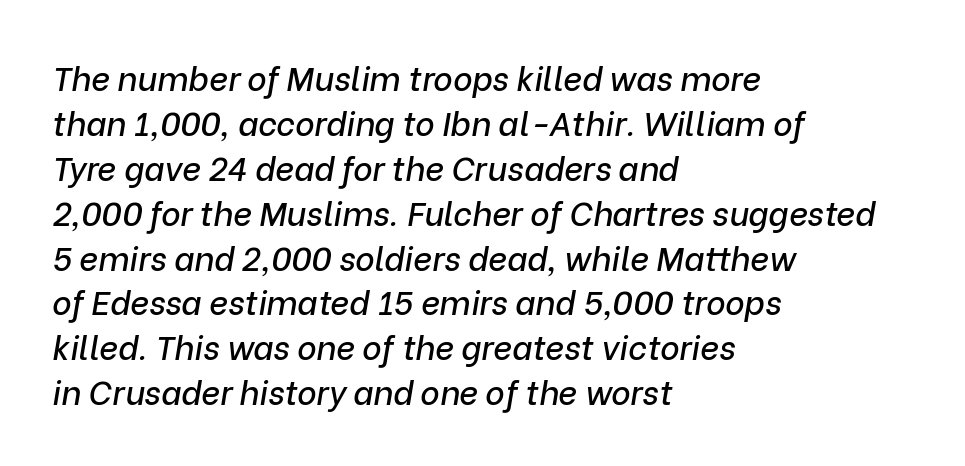
The image shows 33 px text type, italic (leaning right); set left-aligned, normal line spacing (1.36x), normal letter spacing, not underlined; low stroke contrast and a medium x-height.
